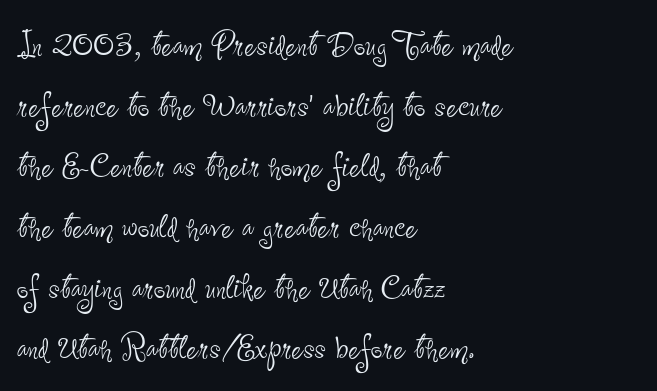
Each letter keeps its own natural width here, so spacing adapts to shape. The compositor pushed each line to the left boundary. In terms of letterform style, serifs are entirely absent. Underlining? Definitely not there. Standard letterfit; no display-style spreading of the glyphs. Notice how descenders clear the ascenders below comfortably — that's standard leading.
